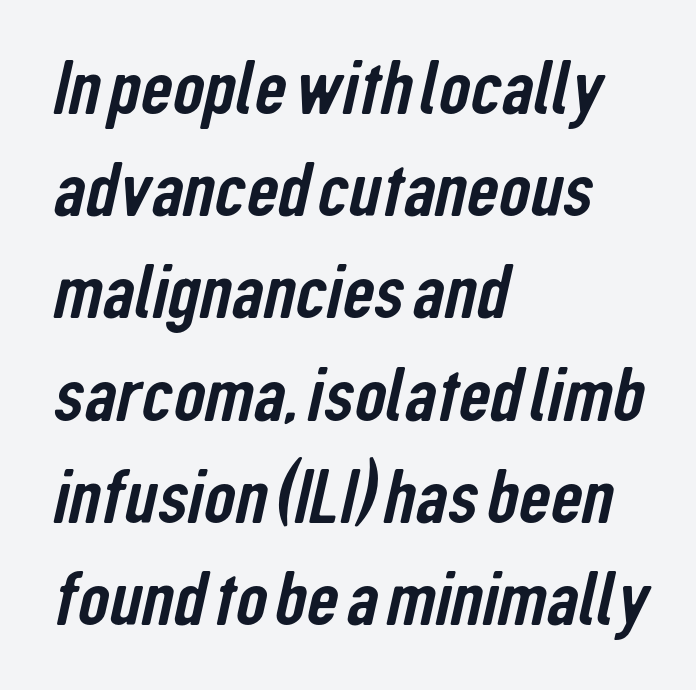
{"serif": "no", "width": "condensed", "stroke_contrast": "low", "x_height": "medium", "monospaced": "no", "underline": "no", "align": "left", "line_spacing": "normal", "line_spacing_ratio": 1.31, "letter_spacing": "normal", "letter_spacing_em": 0.0, "glyph_px": 78}
